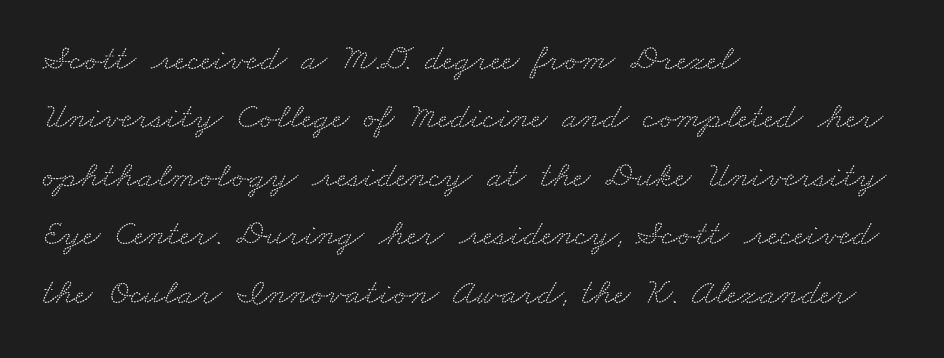
Nothing unusual about the tracking: characters are spaced as the font intends. A classic flush-left, rag-right setting is used for this passage. Here the designer chose a conventional face with non-uniform glyph widths. The space directly below the letters is spotless.
